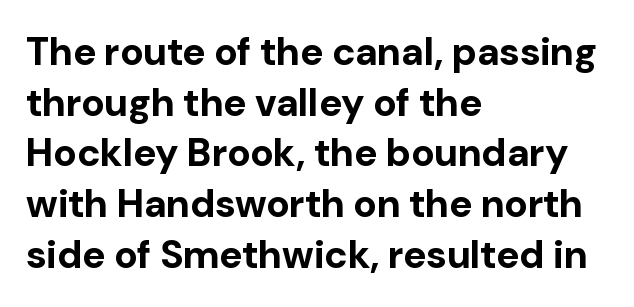
{"serif": "no", "italic": "no", "bold": "yes", "weight": "bold", "width": "normal", "stroke_contrast": "low", "x_height": "medium", "monospaced": "no", "underline": "no", "align": "left", "line_spacing": "normal", "line_spacing_ratio": 1.3, "letter_spacing": "normal", "letter_spacing_em": 0.0, "glyph_px": 39}
